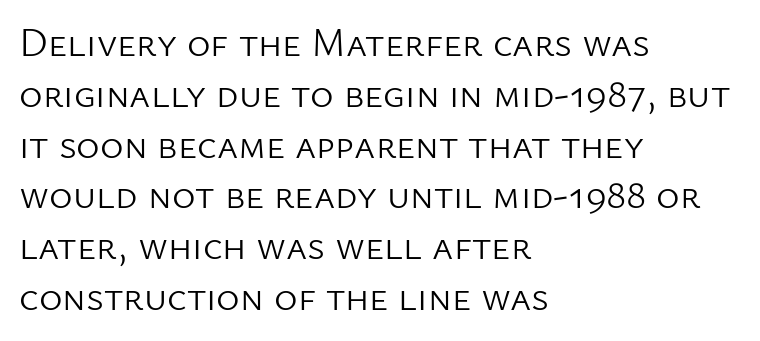
The image shows 40 px light sans-serif type, upright; set left-aligned, normal line spacing (1.27x), normal letter spacing, not underlined; low stroke contrast and a medium x-height.
